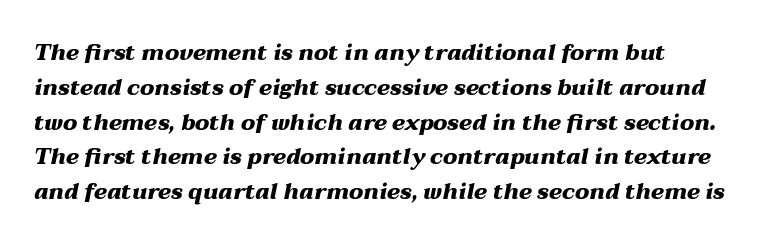
Q: Is the text bold? A: Yes.
Q: Is the text italic (slanted)? A: Yes, it leans right by about 12 degrees.
Q: Is the text underlined? A: No.
Q: How is the paragraph aligned? A: Left-aligned.
Q: Is the spacing between letters normal or unusually wide? A: Normal.
Q: Is the spacing between lines tight, normal or loose? A: Normal.
